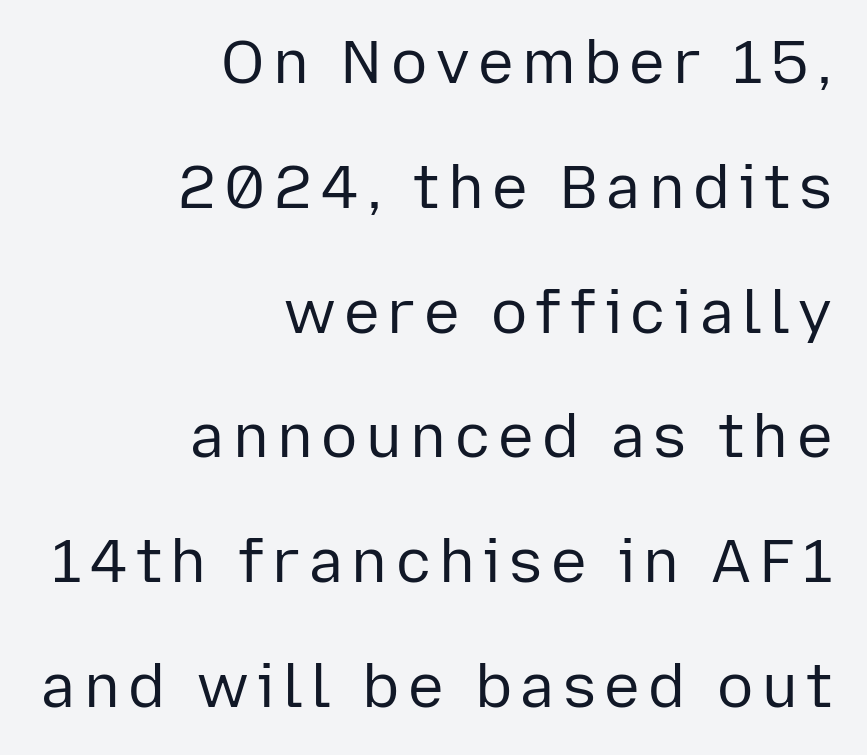
The letters look calm and open, with moderate or lighter stems. Has an underline been added? It has not. This is the regular roman posture of the typeface. Look at the bottom of the vertical strokes: they stop flat, with no serifs. Line ends are locked; line starts wander.
